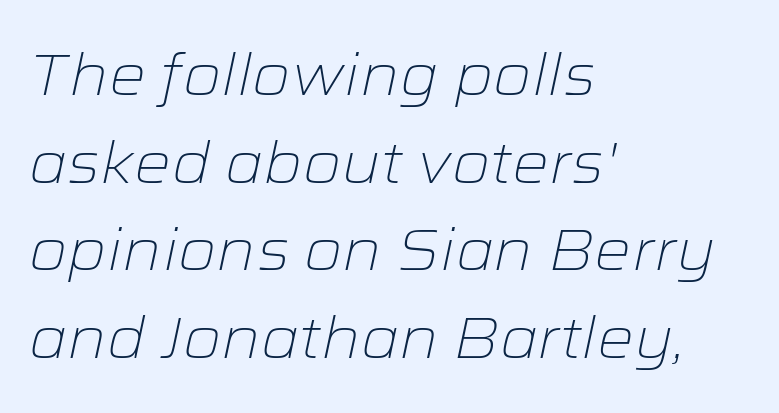
The image shows 58 px light, wide type, italic (leaning right); set left-aligned, normal line spacing (1.51x), normal letter spacing, not underlined; low stroke contrast and a medium x-height.
